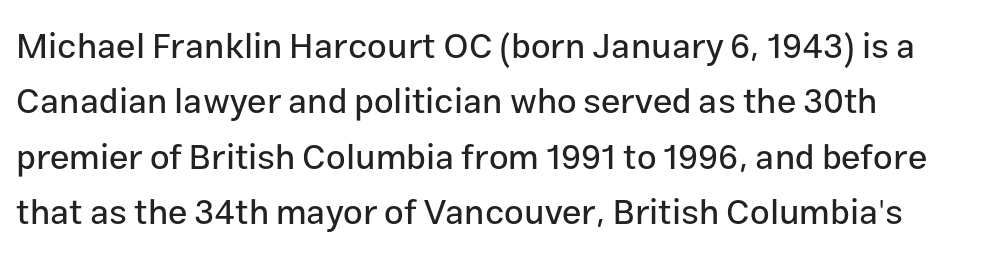
Q: Is the text italic (slanted)? A: No, it is upright.
Q: Is the typeface a serif or a sans-serif typeface? A: Sans-serif.
Q: Is the text underlined? A: No.
Q: Is the spacing between letters normal or unusually wide? A: Normal.
Q: Is the spacing between lines tight, normal or loose? A: Normal.
Q: Width (condensed, normal, or wide)? A: Normal.
Q: Stroke contrast? A: Low.
Q: x-height? A: Medium.
Q: Monospaced? A: No.
